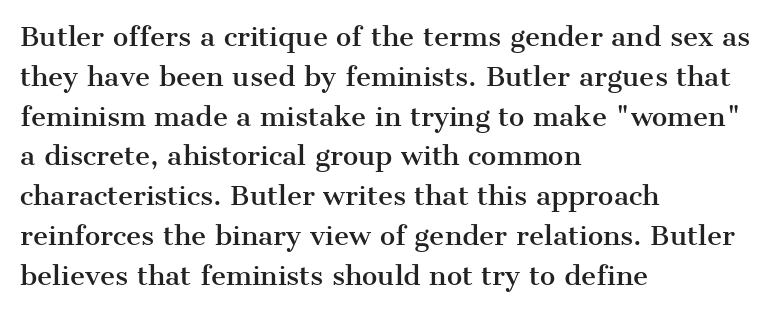
How would I describe the line gaps? Plain and ordinary. Does extra space separate the letters? No, they use regular spacing. These lines stack with their left ends in a neat column. Underlining? Definitely not there. Quick note: not italic, upright.
